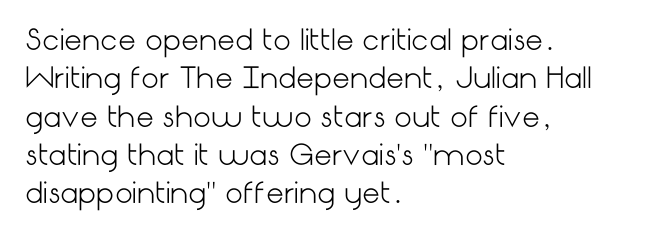
{"serif": "no", "italic": "no", "bold": "no", "weight": "light", "width": "normal", "stroke_contrast": "low", "x_height": "medium", "underline": "no", "align": "left", "line_spacing": "normal", "line_spacing_ratio": 1.37, "letter_spacing": "normal", "letter_spacing_em": 0.0, "glyph_px": 28}
